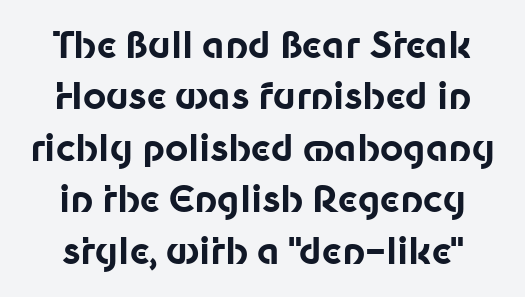
{"serif": "no", "italic": "no", "bold": "yes", "weight": "bold", "width": "normal", "stroke_contrast": "low", "x_height": "medium", "monospaced": "no", "underline": "no", "align": "center", "line_spacing": "normal", "line_spacing_ratio": 1.43, "letter_spacing": "normal", "letter_spacing_em": 0.0, "glyph_px": 36}
